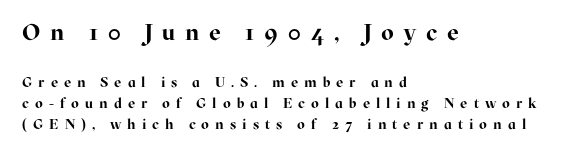
This rendering widens character spacing well past its baseline value. Tall strokes in this sample are plumb rather than angled. The strip under each line holds only bare page. Teacher's note: observe the even left margin — that is flush-left alignment.
